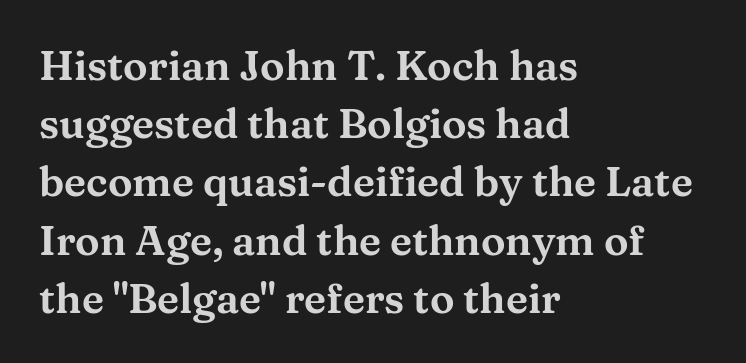
The image shows 41 px wide serif type, upright; set left-aligned, normal line spacing (1.42x), normal letter spacing, not underlined; medium stroke contrast and a medium x-height.
